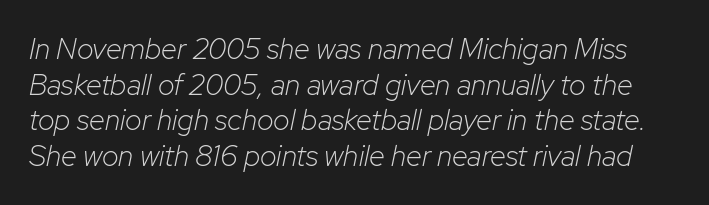
The image shows 29 px light type, italic (leaning right); set line spacing 1.23x, normal letter spacing, not underlined; low stroke contrast and a medium x-height.
